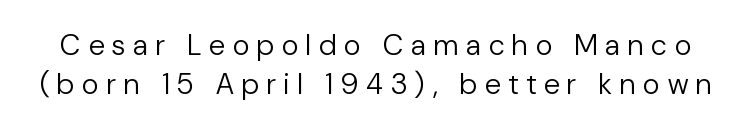
Q: Is the text bold? A: No.
Q: Is the text italic (slanted)? A: No, it is upright.
Q: Is the typeface a serif or a sans-serif typeface? A: Sans-serif.
Q: Is the text underlined? A: No.
Q: Is the spacing between letters normal or unusually wide? A: Unusually wide.
Q: Is the spacing between lines tight, normal or loose? A: Normal.
Q: Width (condensed, normal, or wide)? A: Normal.
Q: Stroke contrast? A: Low.
Q: x-height? A: Medium.
Q: Monospaced? A: No.
